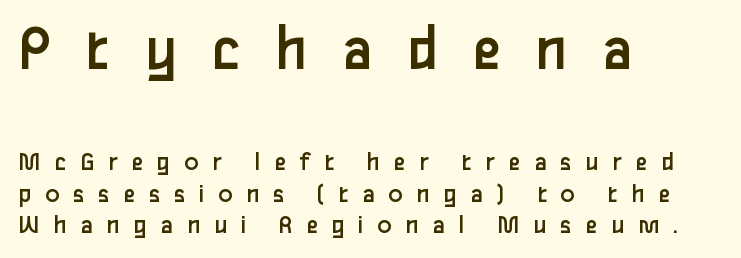
The image shows 67 px regular-weight sans-serif type, upright; set left-aligned, line spacing 1.16x, unusually wide letter spacing (+0.5 em), not underlined; the first (top) block is 2.48x larger; low stroke contrast and a medium x-height.
